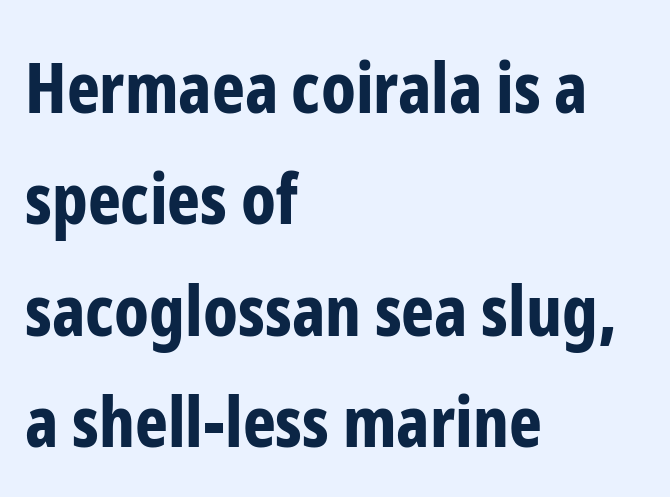
{"serif": "no", "italic": "no", "bold": "yes", "weight": "bold", "width": "condensed", "stroke_contrast": "low", "x_height": "medium", "monospaced": "no", "underline": "no", "align": "left", "line_spacing": "normal", "line_spacing_ratio": 1.59, "letter_spacing": "normal", "letter_spacing_em": 0.0, "glyph_px": 70}
